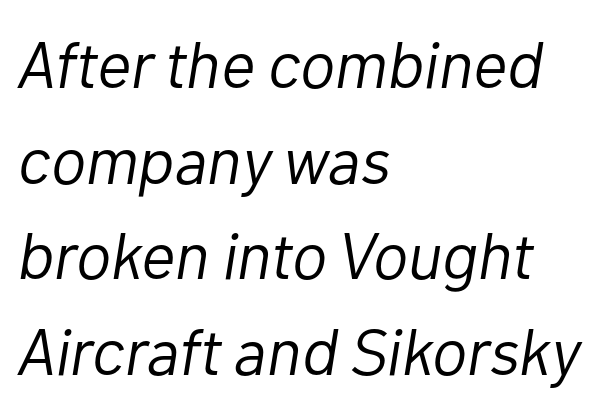
Q: Is the text bold? A: No.
Q: Is the text italic (slanted)? A: Yes, it leans right by about 10 degrees.
Q: Is the text underlined? A: No.
Q: How is the paragraph aligned? A: Left-aligned.
Q: Is the spacing between letters normal or unusually wide? A: Normal.
Q: Is the spacing between lines tight, normal or loose? A: Normal.
Q: Width (condensed, normal, or wide)? A: Normal.
Q: Stroke contrast? A: Low.
Q: x-height? A: Medium.
Q: Monospaced? A: No.
